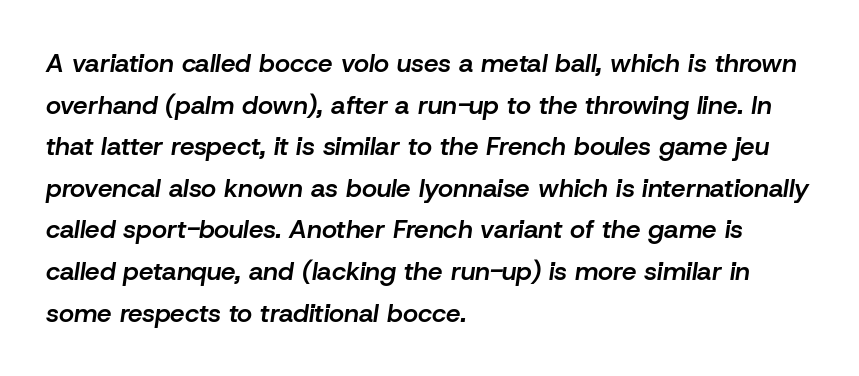
The image shows 26 px text type, italic (leaning right); set left-aligned, normal line spacing (1.6x), normal letter spacing, not underlined.
